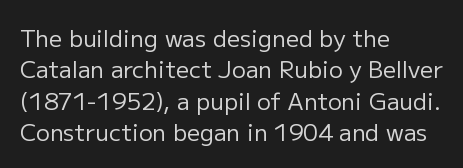
One glance says typical: line gaps are just what's usual. What stands out about the letter spacing? Nothing — it is the standard amount. This reads as an unemphasized weight, regular at the heaviest. The text block is weighted toward the left margin, trailing off unevenly rightward. Descender tails drop into unmarked territory. The specimen reads as upright at a glance.
